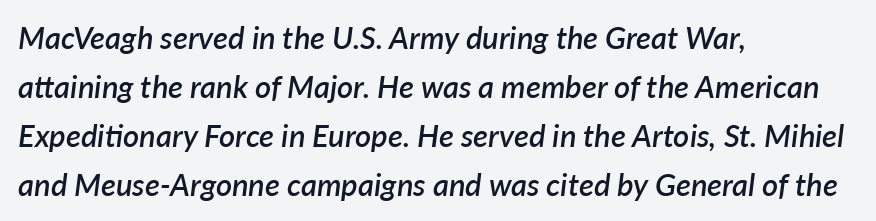
Between one letter and the next there's only the usual sliver of space. Descenders hang freely into open space. You can tell it's italic because the verticals aren't actually vertical. Compared with an ordinary text face, these strokes are moderately heavier — a semibold. Do the characters align in a grid? No, the font is proportional. A student would call this left alignment; a typographer would say flush left, rag right.
